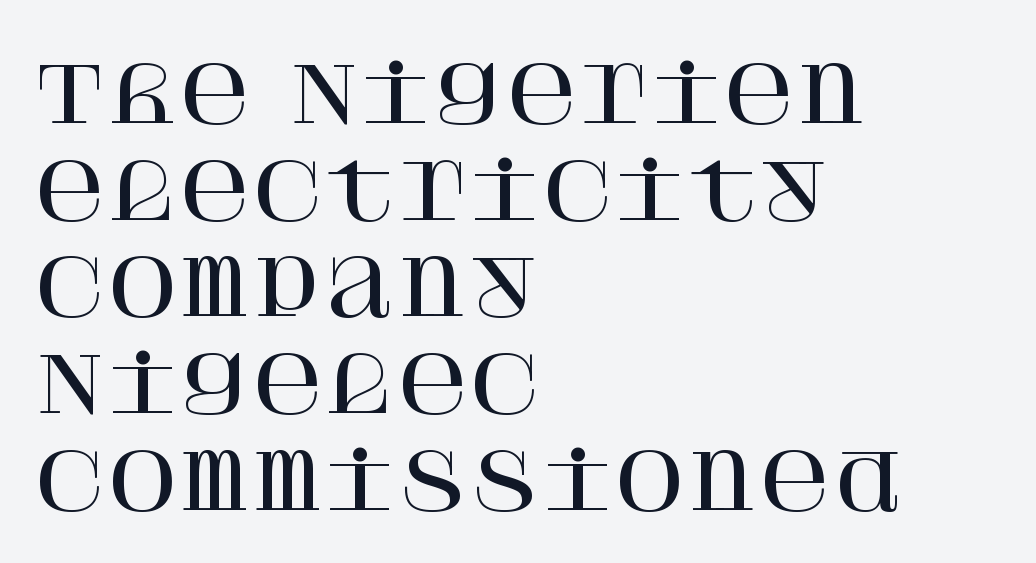
{"serif": "yes", "italic": "no", "width": "normal", "stroke_contrast": "high", "x_height": "large", "underline": "no", "align": "left", "line_spacing_ratio": 1.24, "letter_spacing": "normal", "letter_spacing_em": 0.0, "glyph_px": 78}
